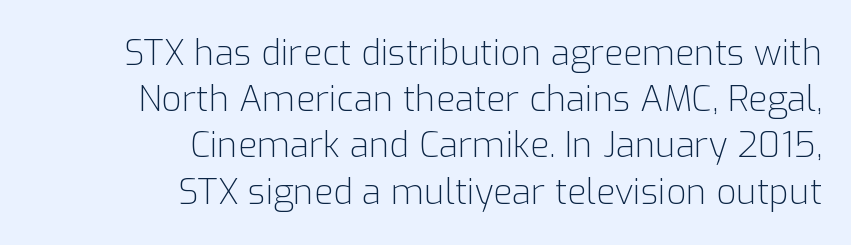
The lettering holds an erect, upright posture throughout. This sample is right-justified, so line beginnings fall wherever the words allow. Compared with typical body copy, the letter spacing here is the same. Does the type have serifs? No, each stem ends abruptly. Is this a fixed-width face? No — the glyphs have proportional, varying widths. This block has exactly the height ordinary leading produces.
